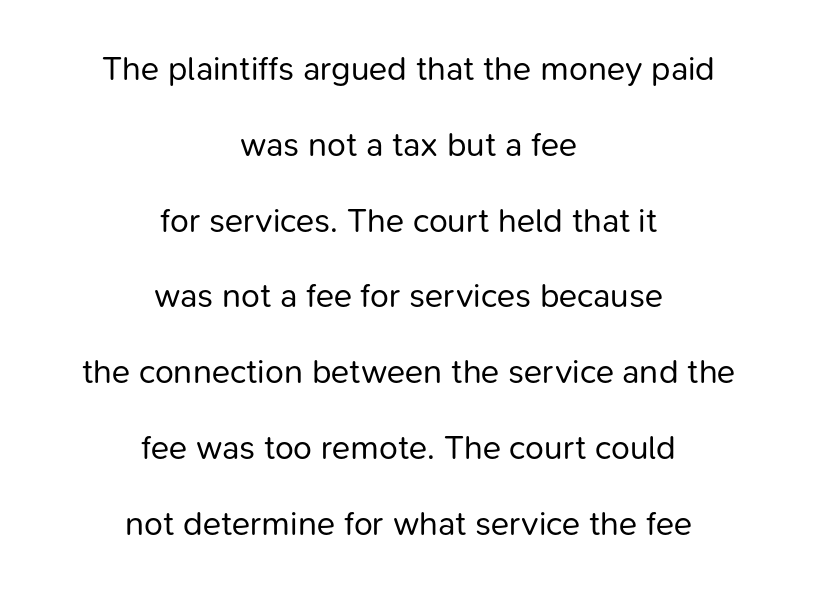
{"serif": "no", "italic": "no", "bold": "no", "weight": "regular", "width": "normal", "stroke_contrast": "low", "x_height": "medium", "monospaced": "no", "underline": "no", "align": "center", "line_spacing": "loose", "line_spacing_ratio": 2.23, "letter_spacing": "normal", "letter_spacing_em": 0.0, "glyph_px": 34}
